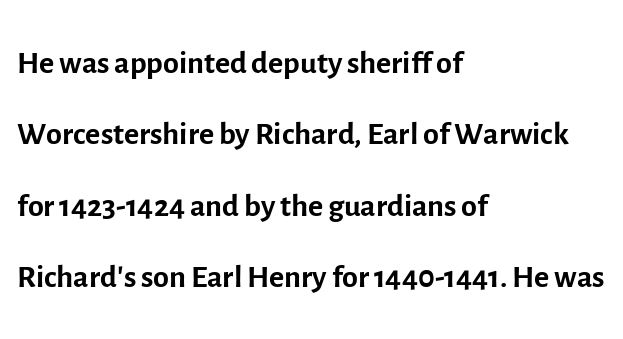
{"serif": "no", "italic": "no", "bold": "no", "weight": "regular", "width": "normal", "x_height": "medium", "monospaced": "no", "underline": "no", "align": "left", "line_spacing": "normal", "line_spacing_ratio": 1.55, "letter_spacing": "normal", "letter_spacing_em": 0.0, "glyph_px": 46}
